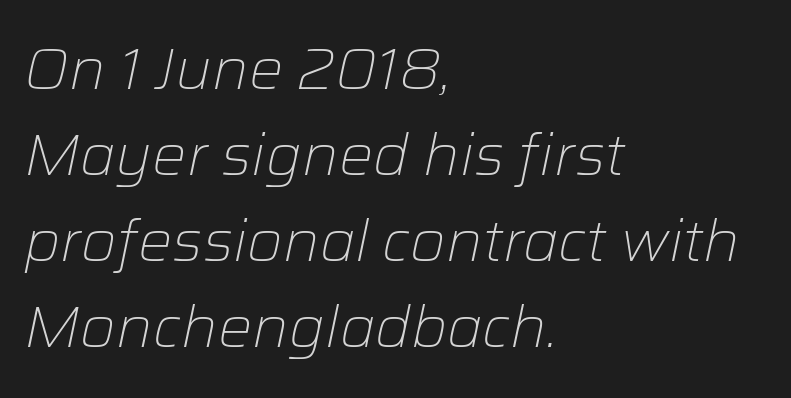
{"italic": "yes", "lean": "right", "slant_degrees": 12, "bold": "no", "weight": "light", "width": "normal", "stroke_contrast": "low", "x_height": "medium", "monospaced": "no", "underline": "no", "align": "left", "line_spacing": "normal", "line_spacing_ratio": 1.51, "letter_spacing": "normal", "letter_spacing_em": 0.0, "glyph_px": 57}
